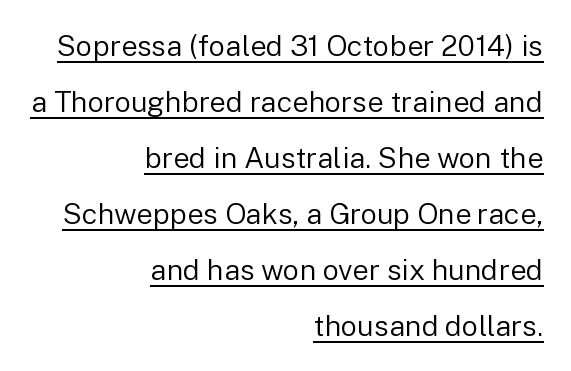
{"serif": "no", "italic": "no", "bold": "no", "weight": "regular", "width": "normal", "stroke_contrast": "low", "x_height": "medium", "monospaced": "no", "underline": "yes", "align": "right", "line_spacing": "loose", "line_spacing_ratio": 1.93, "letter_spacing": "normal", "letter_spacing_em": 0.0, "glyph_px": 29}
